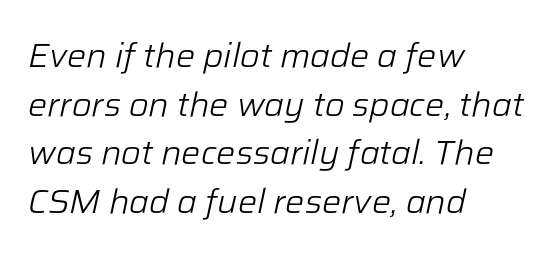
{"italic": "yes", "lean": "right", "slant_degrees": 12, "bold": "no", "weight": "light", "width": "normal", "stroke_contrast": "low", "x_height": "medium", "monospaced": "no", "underline": "no", "align": "left", "line_spacing": "normal", "line_spacing_ratio": 1.43, "letter_spacing": "normal", "letter_spacing_em": 0.0, "glyph_px": 34}
